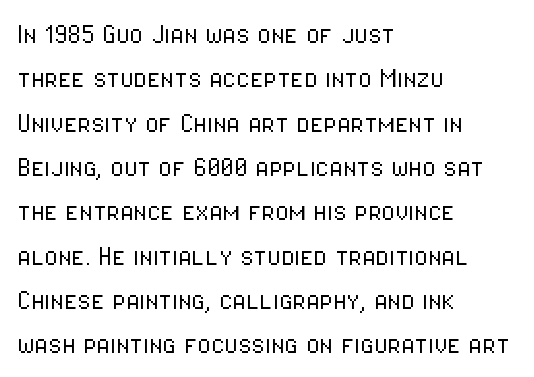
{"serif": "no", "italic": "no", "bold": "no", "weight": "light", "width": "condensed", "stroke_contrast": "low", "x_height": "medium", "monospaced": "no", "underline": "no", "align": "left", "line_spacing": "normal", "line_spacing_ratio": 1.43, "letter_spacing": "normal", "letter_spacing_em": 0.0, "glyph_px": 31}
